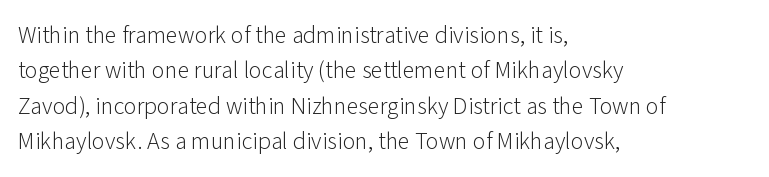
{"italic": "no", "bold": "no", "underline": "no", "align": "left", "line_spacing": "normal", "line_spacing_ratio": 1.47, "letter_spacing": "normal", "letter_spacing_em": 0.0, "glyph_px": 24}
